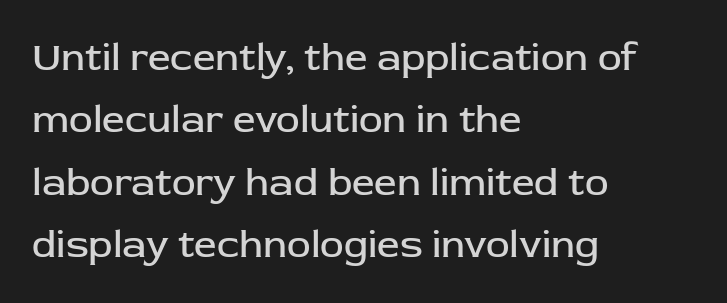
{"serif": "no", "italic": "no", "bold": "no", "weight": "regular", "width": "normal", "stroke_contrast": "low", "x_height": "medium", "monospaced": "no", "underline": "no", "align": "left", "line_spacing": "normal", "line_spacing_ratio": 1.56, "letter_spacing": "normal", "letter_spacing_em": 0.0, "glyph_px": 40}
